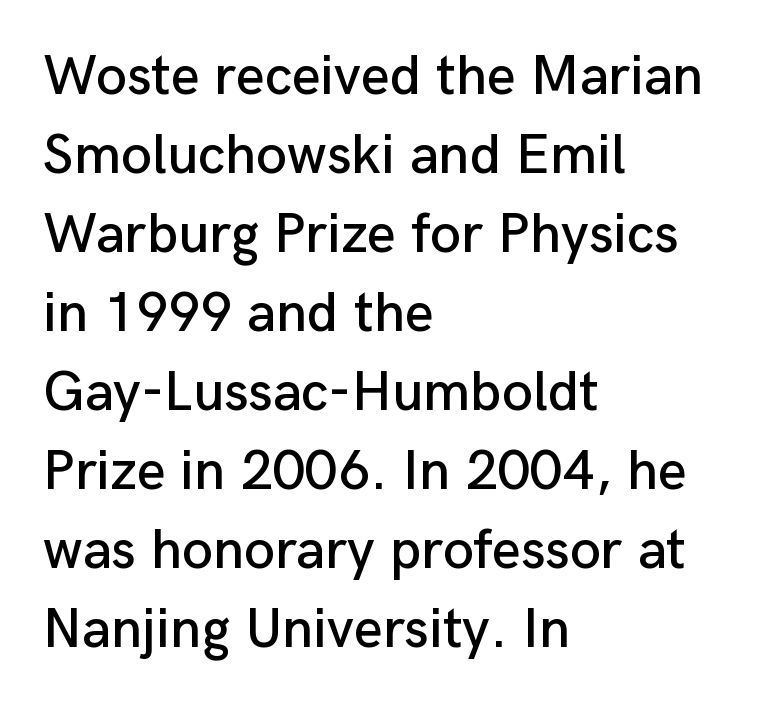
{"serif": "no", "italic": "no", "width": "normal", "stroke_contrast": "low", "x_height": "medium", "monospaced": "no", "underline": "no", "align": "left", "line_spacing": "normal", "line_spacing_ratio": 1.41, "letter_spacing": "normal", "letter_spacing_em": 0.0, "glyph_px": 56}
